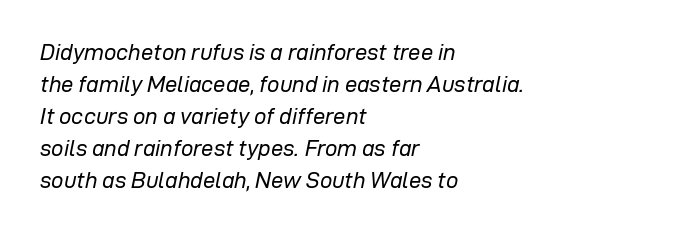
The image shows 22 px text type, italic (leaning right); set left-aligned, normal line spacing (1.45x), normal letter spacing, not underlined.
